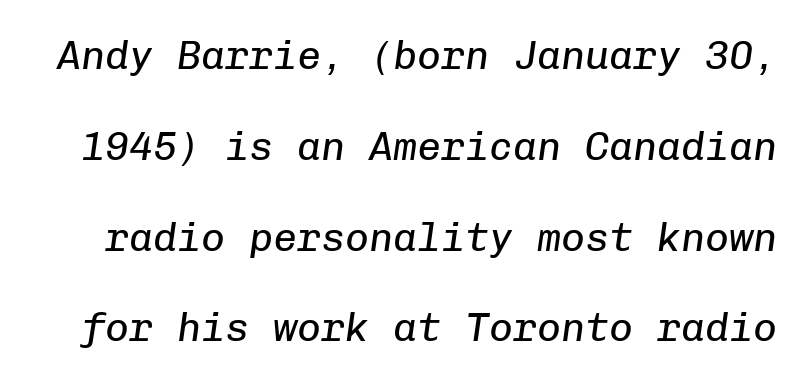
The image shows 40 px regular-weight type, italic (leaning right), monospaced; set loose line spacing (2.27x), normal letter spacing, not underlined; low stroke contrast and a medium x-height.
